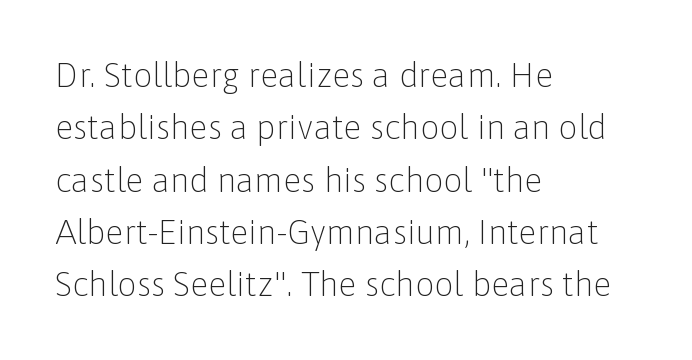
Q: Is the text bold? A: No.
Q: Is the text italic (slanted)? A: No, it is upright.
Q: Is the typeface a serif or a sans-serif typeface? A: Sans-serif.
Q: Is the text underlined? A: No.
Q: How is the paragraph aligned? A: Left-aligned.
Q: Is the spacing between letters normal or unusually wide? A: Normal.
Q: Is the spacing between lines tight, normal or loose? A: Normal.
Q: Width (condensed, normal, or wide)? A: Normal.
Q: Stroke contrast? A: Low.
Q: x-height? A: Medium.
Q: Monospaced? A: No.
